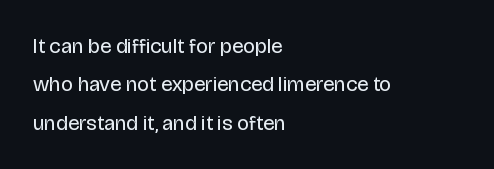
The image shows 21 px text type, upright; set left-aligned, line spacing 1.83x, normal letter spacing, not underlined.
